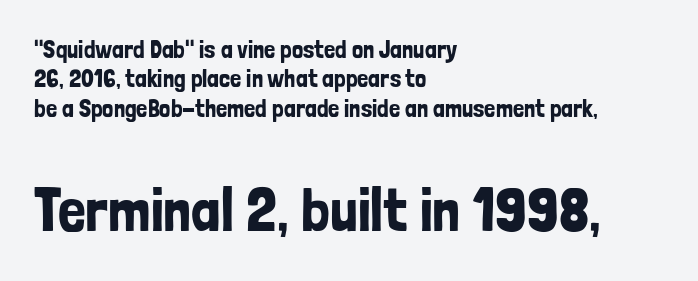
Q: Is the text italic (slanted)? A: No, it is upright.
Q: Is the typeface a serif or a sans-serif typeface? A: Sans-serif.
Q: Is the text underlined? A: No.
Q: How is the paragraph aligned? A: Left-aligned.
Q: Is the spacing between letters normal or unusually wide? A: Normal.
Q: Which block of text is set in a larger size, the first (top) or the second (bottom)? A: The second (bottom) one.
Q: Width (condensed, normal, or wide)? A: Condensed.
Q: Stroke contrast? A: Low.
Q: x-height? A: Medium.
Q: Monospaced? A: No.
